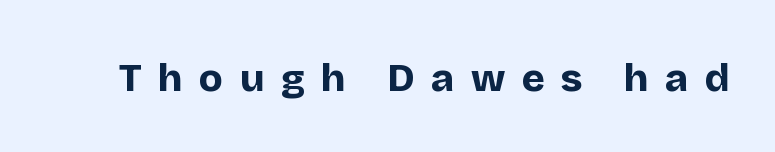
{"serif": "no", "italic": "no", "bold": "yes", "weight": "bold", "width": "normal", "stroke_contrast": "low", "x_height": "large", "monospaced": "no", "underline": "no", "letter_spacing": "wide", "letter_spacing_em": 0.42, "glyph_px": 39}
